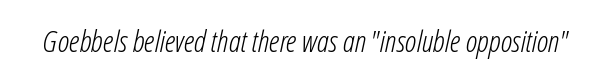
{"italic": "yes", "lean": "right", "slant_degrees": 12, "bold": "no", "weight": "light", "width": "condensed", "stroke_contrast": "low", "x_height": "medium", "monospaced": "no", "underline": "no", "letter_spacing": "normal", "letter_spacing_em": 0.0, "glyph_px": 30}
